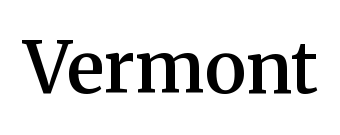
{"serif": "yes", "italic": "no", "bold": "semi", "weight": "semibold", "width": "normal", "stroke_contrast": "medium", "x_height": "medium", "monospaced": "no", "underline": "no", "letter_spacing": "normal", "letter_spacing_em": 0.0, "glyph_px": 72}
